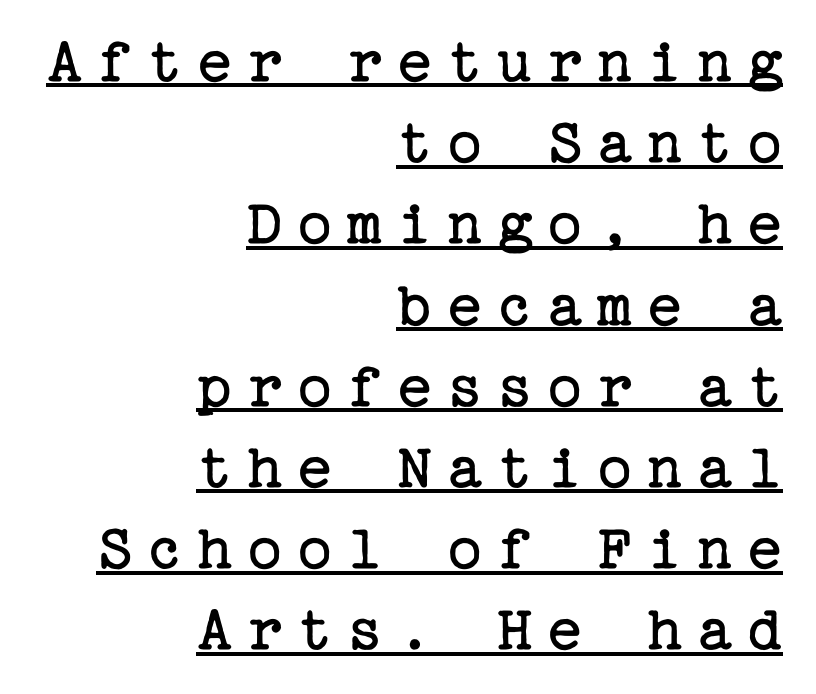
{"serif": "yes", "italic": "no", "bold": "no", "weight": "regular", "width": "normal", "stroke_contrast": "low", "x_height": "medium", "underline": "yes", "align": "right", "line_spacing_ratio": 1.23, "letter_spacing": "wide", "letter_spacing_em": 0.21, "glyph_px": 66}
